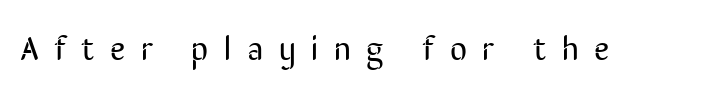
Rule under the text: the space is simply empty. Inter-character spacing is expanded well beyond the font's built-in metrics. Ordinary non-slanted type is in use. A typesetter would call this proportional, since set widths differ per character. Vertical stems look standard width or narrower in stroke. This is sans-serif lettering, the kind often seen on screens and signage.
